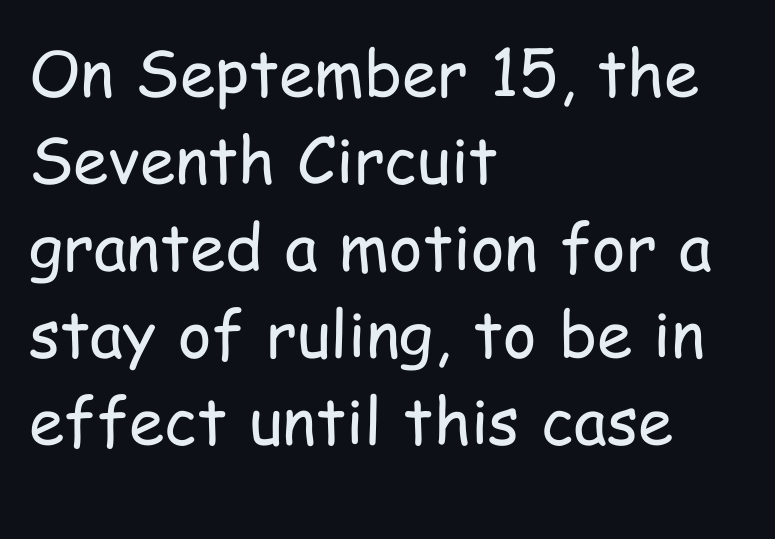
Q: Is the text bold? A: No.
Q: Is the text italic (slanted)? A: No, it is upright.
Q: Is the typeface a serif or a sans-serif typeface? A: Sans-serif.
Q: Is the text underlined? A: No.
Q: How is the paragraph aligned? A: Left-aligned.
Q: Is the spacing between letters normal or unusually wide? A: Normal.
Q: Is the spacing between lines tight, normal or loose? A: Normal.
Q: Width (condensed, normal, or wide)? A: Condensed.
Q: Stroke contrast? A: Low.
Q: x-height? A: Medium.
Q: Monospaced? A: No.
